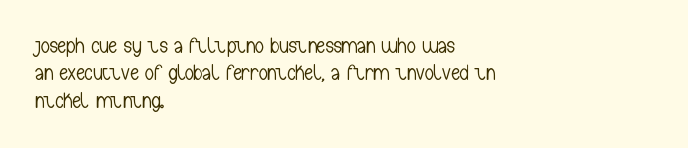
Q: Is the text bold? A: No.
Q: Is the text italic (slanted)? A: No, it is upright.
Q: Is the text underlined? A: No.
Q: How is the paragraph aligned? A: Left-aligned.
Q: Is the spacing between letters normal or unusually wide? A: Normal.
Q: Is the spacing between lines tight, normal or loose? A: Normal.
